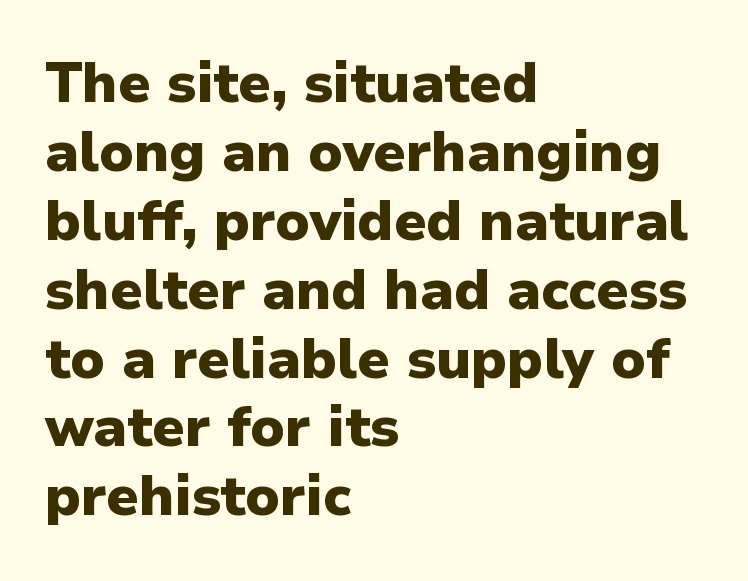
{"serif": "no", "italic": "no", "bold": "yes", "weight": "heavy", "width": "normal", "stroke_contrast": "low", "x_height": "medium", "monospaced": "no", "underline": "no", "align": "left", "line_spacing_ratio": 1.23, "letter_spacing": "normal", "letter_spacing_em": 0.0, "glyph_px": 56}
